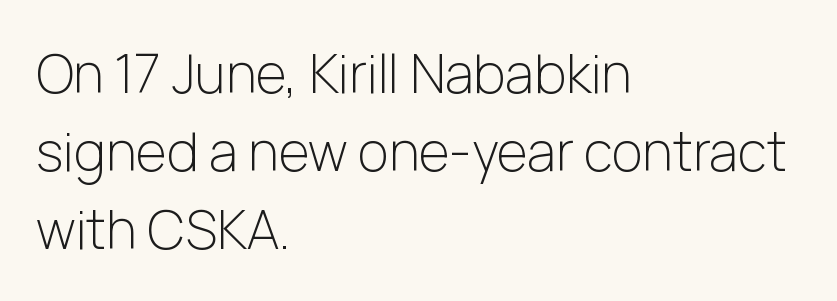
{"serif": "no", "italic": "no", "bold": "no", "weight": "light", "width": "normal", "stroke_contrast": "low", "x_height": "medium", "monospaced": "no", "underline": "no", "align": "left", "line_spacing": "normal", "line_spacing_ratio": 1.47, "letter_spacing": "normal", "letter_spacing_em": 0.0, "glyph_px": 53}
